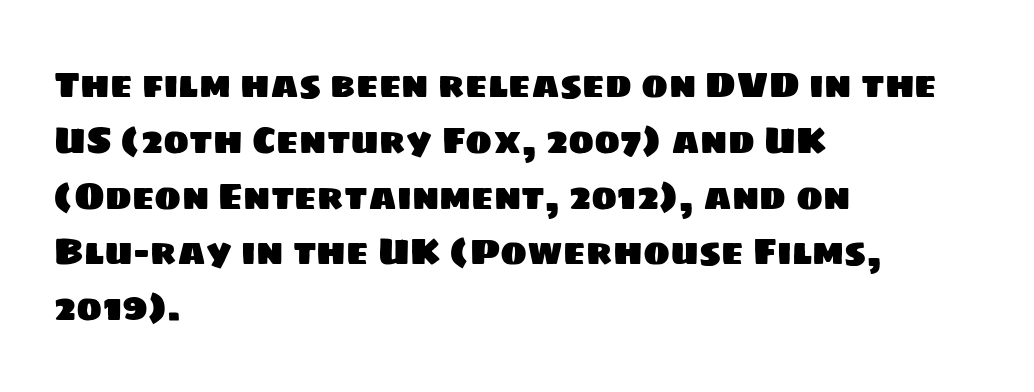
The image shows 36 px sans-serif type; set left-aligned, normal line spacing (1.55x), normal letter spacing, not underlined; low stroke contrast and a large x-height.
